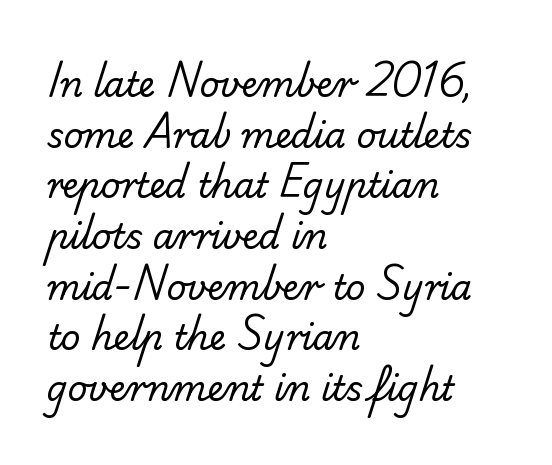
{"serif": "no", "bold": "no", "weight": "regular", "width": "normal", "stroke_contrast": "low", "x_height": "small", "monospaced": "no", "underline": "no", "align": "left", "line_spacing": "normal", "line_spacing_ratio": 1.49, "letter_spacing": "normal", "letter_spacing_em": 0.0, "glyph_px": 34}
